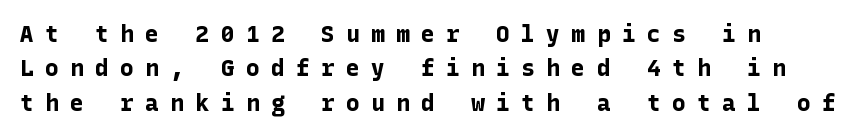
Q: Is the text bold? A: Yes.
Q: Is the text italic (slanted)? A: No, it is upright.
Q: Is the text underlined? A: No.
Q: How is the paragraph aligned? A: Left-aligned.
Q: Is the spacing between letters normal or unusually wide? A: Unusually wide.
Q: Is the spacing between lines tight, normal or loose? A: Normal.
